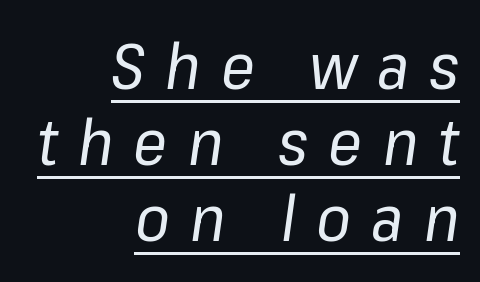
The image shows 63 px regular-weight type, italic (leaning right); set right-aligned, line spacing 1.21x, unusually wide letter spacing (+0.32 em), underlined; low stroke contrast and a medium x-height.
